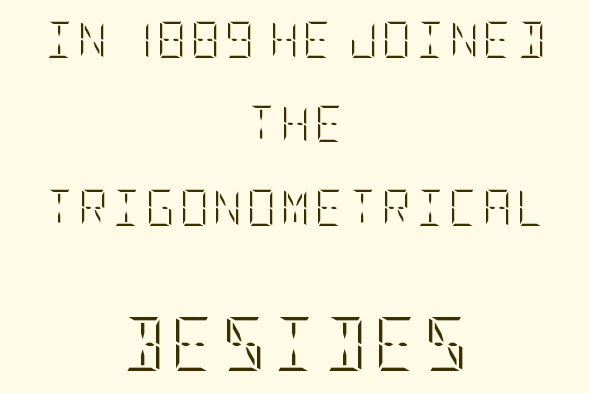
Q: Is the text bold? A: No.
Q: Is the text italic (slanted)? A: No, it is upright.
Q: Is the text underlined? A: No.
Q: How is the paragraph aligned? A: Centered.
Q: Is the spacing between lines tight, normal or loose? A: Loose.
Q: Which block of text is set in a larger size, the first (top) or the second (bottom)? A: The second (bottom) one.
Q: Width (condensed, normal, or wide)? A: Condensed.
Q: Stroke contrast? A: Low.
Q: x-height? A: Large.
